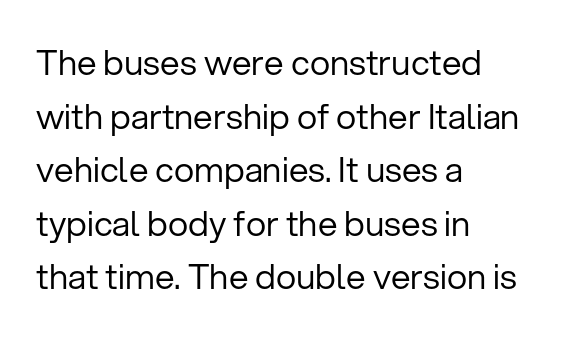
{"serif": "no", "italic": "no", "bold": "no", "weight": "regular", "width": "normal", "stroke_contrast": "low", "x_height": "medium", "monospaced": "no", "underline": "no", "align": "left", "line_spacing": "normal", "line_spacing_ratio": 1.53, "letter_spacing": "normal", "letter_spacing_em": 0.0, "glyph_px": 35}
